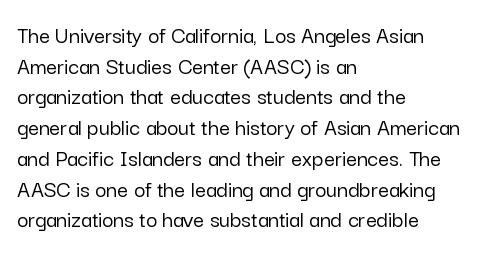
The image shows 24 px text type, upright; set left-aligned, normal line spacing (1.28x), normal letter spacing, not underlined.
